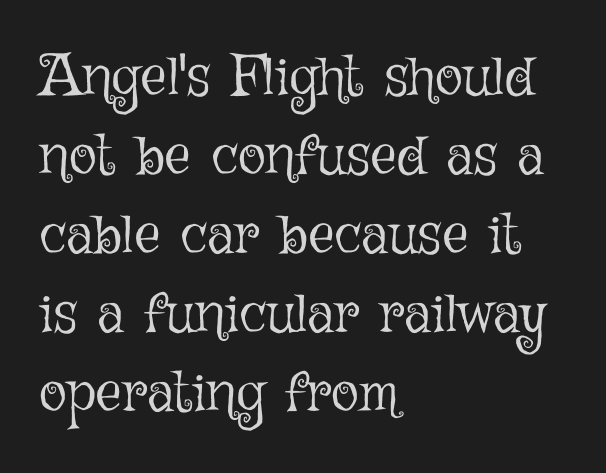
The block of text has a typical density, with ordinary space between rows. Tracking value appears to be zero — textbook default spacing. The strip under each line holds only bare page. Is there any slant? The stems are plumb. Varying glyph widths throughout — classic text-font behaviour. On a weight scale, this lands at 450 or below.
